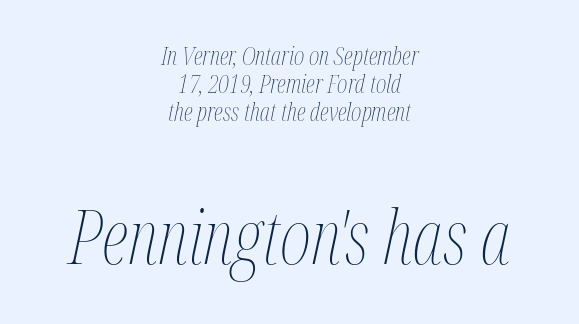
{"italic": "yes", "lean": "right", "slant_degrees": 12, "bold": "no", "weight": "thin", "width": "condensed", "stroke_contrast": "medium", "x_height": "medium", "monospaced": "no", "underline": "no", "align": "center", "line_spacing": "tight", "line_spacing_ratio": 1.13, "letter_spacing": "normal", "letter_spacing_em": 0.0, "larger_block": "second", "size_ratio": 3.0, "glyph_px": 75}
